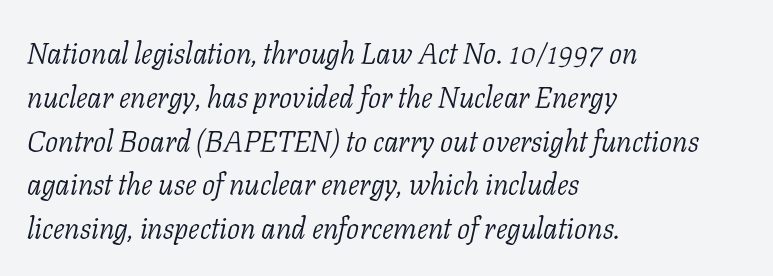
The weight would be labelled regular, book, light, or lighter still. The string is rendered with underlining switched off. In CSS terms this would be text-align: left. The specimen reads as italic at a glance. This sample keeps an unexceptional amount of space between lines. In terms of letterspacing, this is plain default setting.
